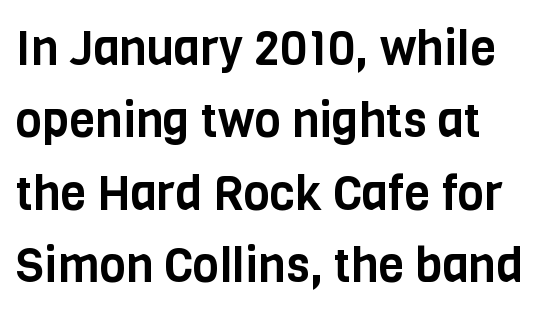
{"serif": "no", "italic": "no", "width": "condensed", "stroke_contrast": "low", "x_height": "large", "monospaced": "no", "underline": "no", "line_spacing": "normal", "line_spacing_ratio": 1.51, "letter_spacing": "normal", "letter_spacing_em": 0.0, "glyph_px": 48}
